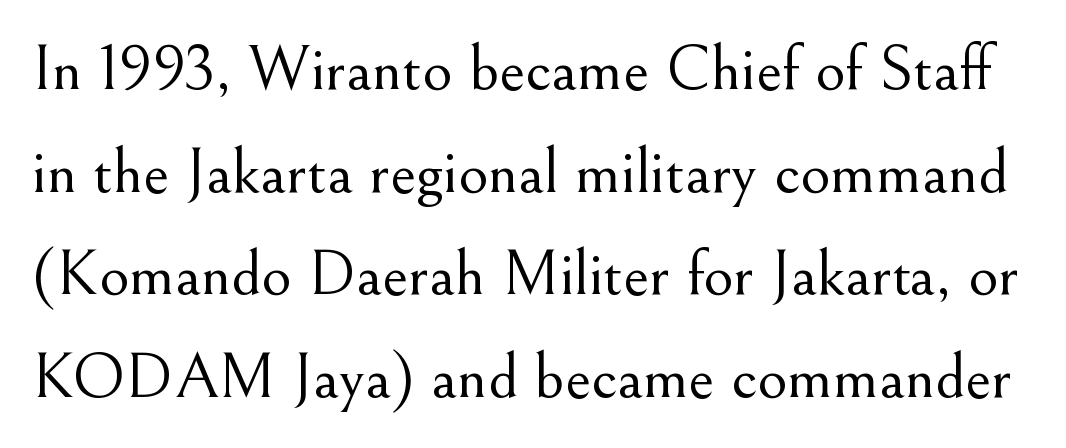
The image shows 65 px light serif type, upright; set normal line spacing (1.58x), normal letter spacing, not underlined; medium stroke contrast and a small x-height.
